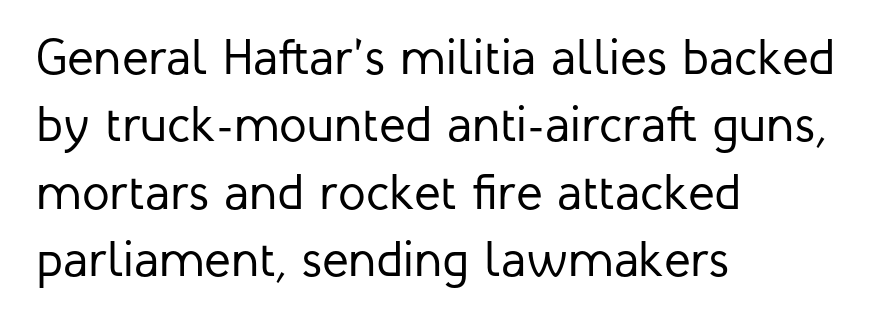
Q: Is the text bold? A: No.
Q: Is the text italic (slanted)? A: No, it is upright.
Q: Is the typeface a serif or a sans-serif typeface? A: Sans-serif.
Q: Is the text underlined? A: No.
Q: How is the paragraph aligned? A: Left-aligned.
Q: Is the spacing between letters normal or unusually wide? A: Normal.
Q: Is the spacing between lines tight, normal or loose? A: Normal.
Q: Width (condensed, normal, or wide)? A: Normal.
Q: Stroke contrast? A: Low.
Q: x-height? A: Medium.
Q: Monospaced? A: No.
